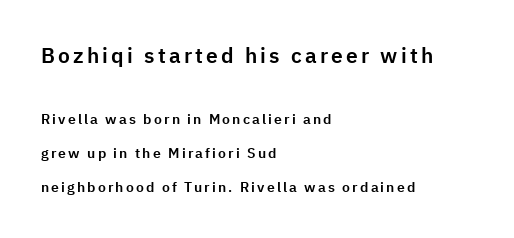
The image shows 21 px text type, upright; set left-aligned, loose line spacing (2.44x), not underlined; the first (top) block is 1.5x larger.
